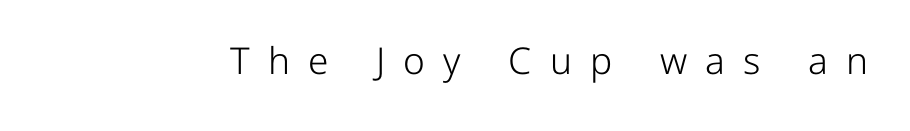
The image shows 37 px light sans-serif type, upright; set unusually wide letter spacing (+0.49 em), not underlined; low stroke contrast and a medium x-height.
